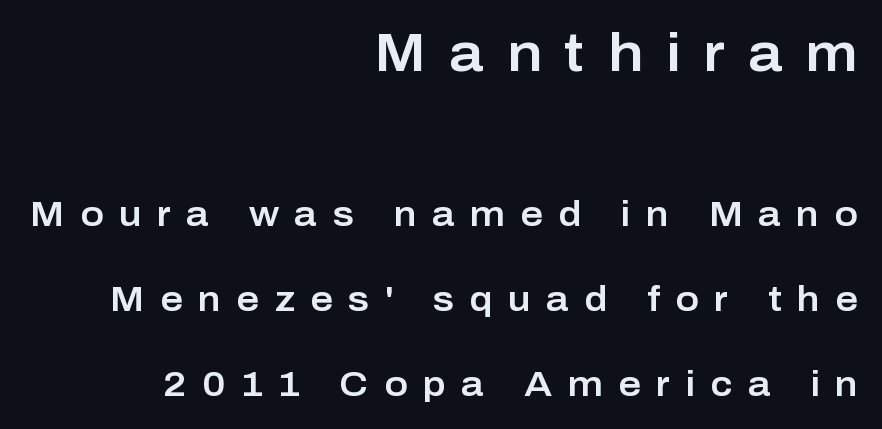
The image shows 53 px sans-serif type, upright; set right-aligned, loose line spacing (2.43x), unusually wide letter spacing (+0.44 em), not underlined; the first (top) block is 1.51x larger; low stroke contrast and a medium x-height.
